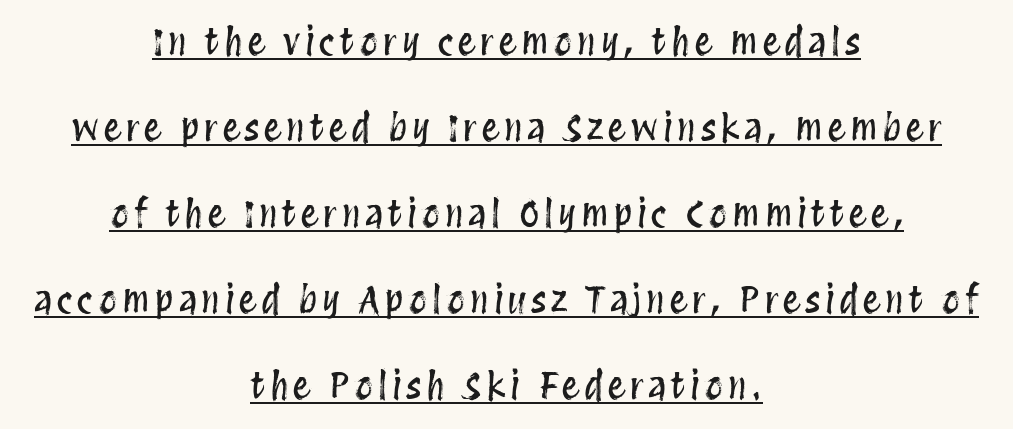
The rag falls on both sides of this text block equally. The rendering uses natural spacing where letterforms have individual widths. The lines are spread far apart with generous leading. This is underlined copy, the kind a proofreader might mark for attention.
